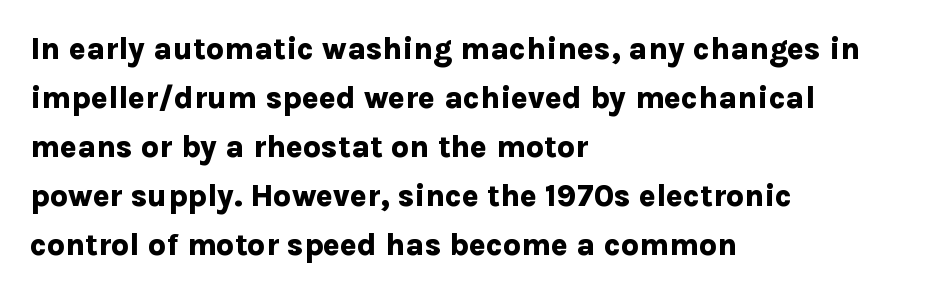
Grotesque or geometric, the face here clearly has no serifs. Horizontal alignment here is leftward, the default for most running prose. Is the letter spacing exaggerated? No — it looks like the ordinary default. Normally led — the rows are evenly, conventionally spaced. Stroke thickness is high; the sample reads as a true bold. Think of a printed novel: that variable character pitch is what you see here.
